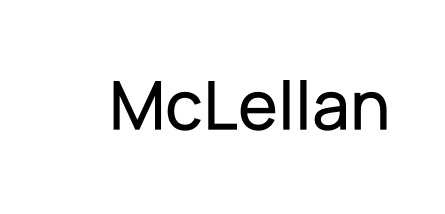
The image shows 73 px sans-serif type, upright; set normal letter spacing, not underlined; low stroke contrast and a medium x-height.
